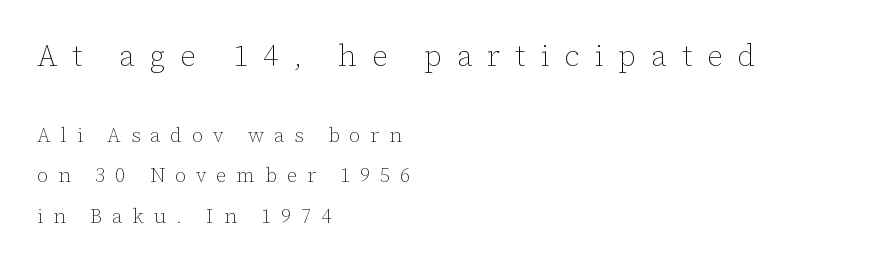
Q: Is the text bold? A: No.
Q: Is the text italic (slanted)? A: No, it is upright.
Q: Is the text underlined? A: No.
Q: How is the paragraph aligned? A: Left-aligned.
Q: Is the spacing between letters normal or unusually wide? A: Unusually wide.
Q: Is the spacing between lines tight, normal or loose? A: Loose.
Q: Which block of text is set in a larger size, the first (top) or the second (bottom)? A: The first (top) one.
Q: Width (condensed, normal, or wide)? A: Normal.
Q: Stroke contrast? A: Low.
Q: x-height? A: Medium.
Q: Monospaced? A: No.
